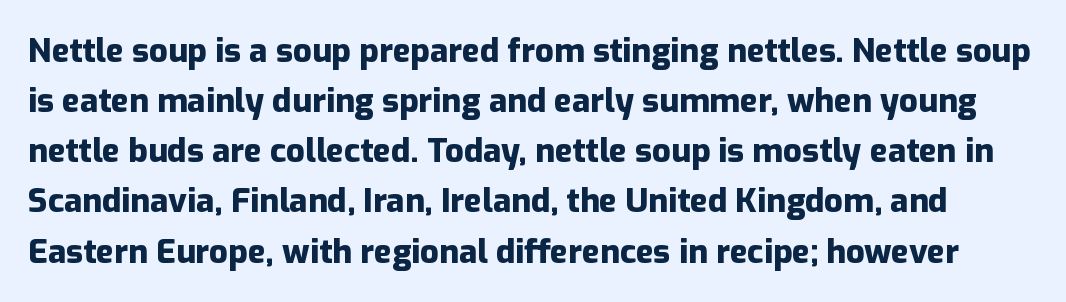
The image shows 33 px heavy sans-serif type, upright; set normal line spacing (1.52x), normal letter spacing, not underlined; low stroke contrast and a medium x-height.
